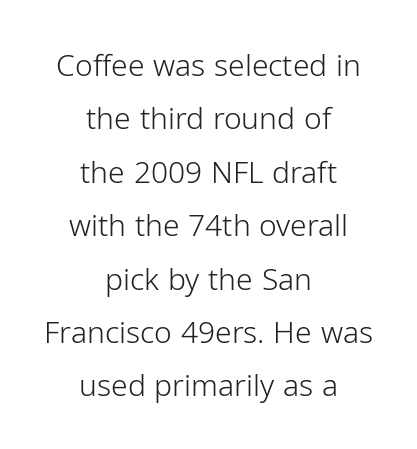
The glyphs are unaccompanied by any horizontal stroke below them. Letter spacing: default. You could not count columns in this text — the font is proportionally spaced. Font category for this specimen: sans-serif. This sample is center-justified, so both line endings float freely.
